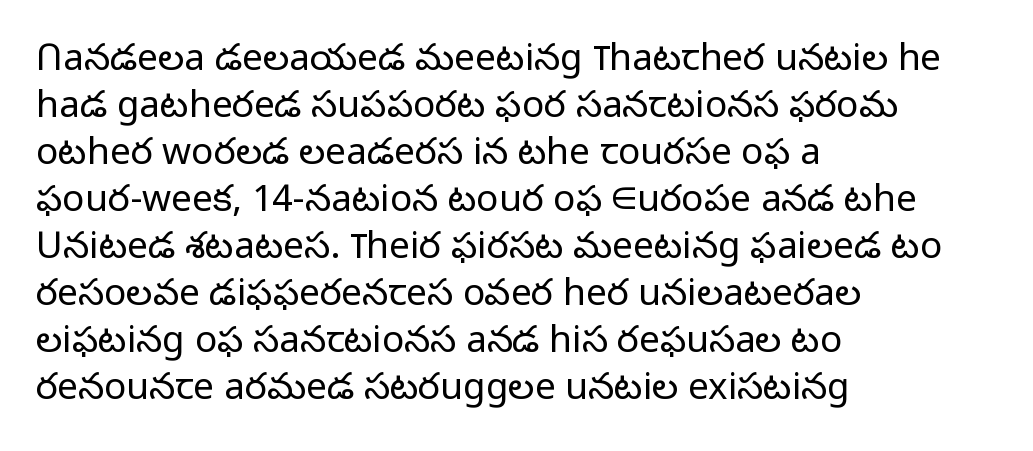
The image shows 37 px light sans-serif type, upright; set left-aligned, normal line spacing (1.27x), normal letter spacing, not underlined; low stroke contrast and a medium x-height.
